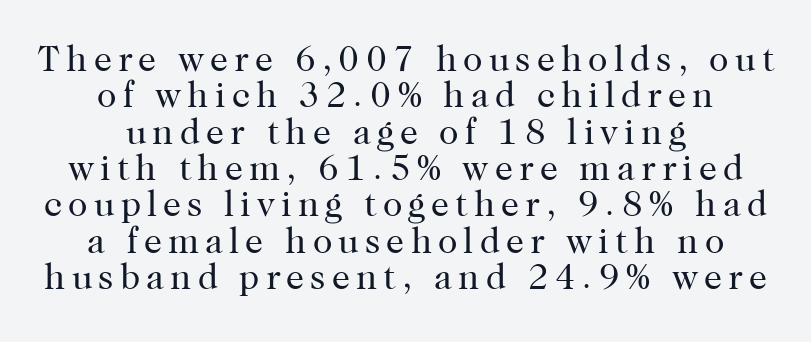
{"serif": "yes", "italic": "no", "bold": "no", "weight": "regular", "width": "normal", "stroke_contrast": "high", "x_height": "medium", "monospaced": "no", "underline": "no", "align": "center", "line_spacing": "tight", "line_spacing_ratio": 1.01, "glyph_px": 36}
